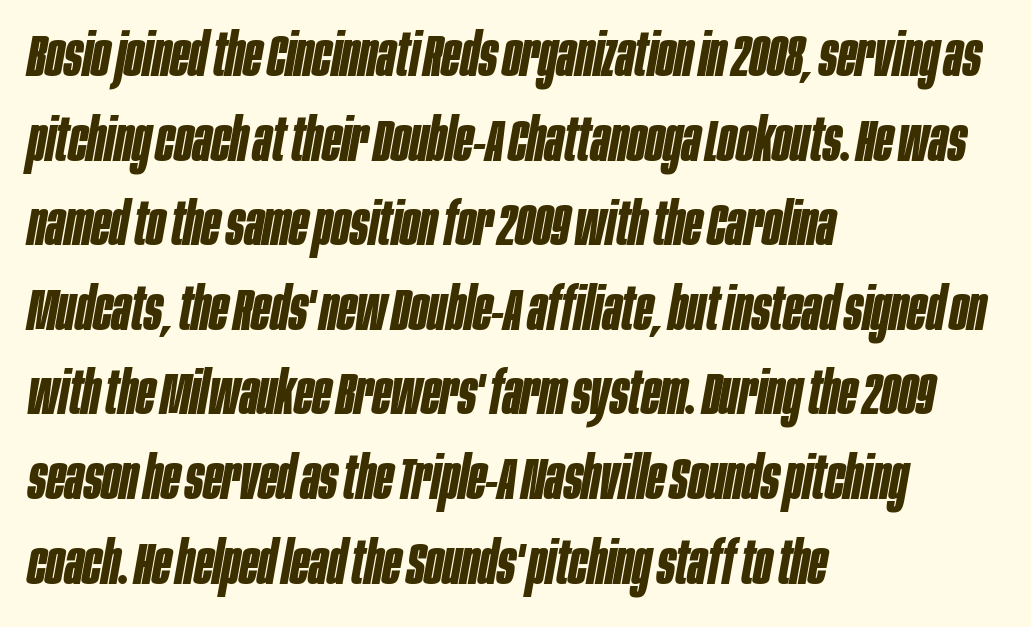
In terms of posture, this sample is oblique. Character widths vary here, with narrow letters taking less room than wide ones. There is no visible air inserted between adjacent glyphs. Does the weight exceed regular? Yes, all the way to bold.
